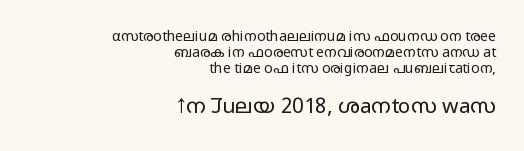
The image shows 21 px text type, upright; set right-aligned, tight line spacing (1.15x), normal letter spacing, not underlined; the second (bottom) block is 1.5x larger.
